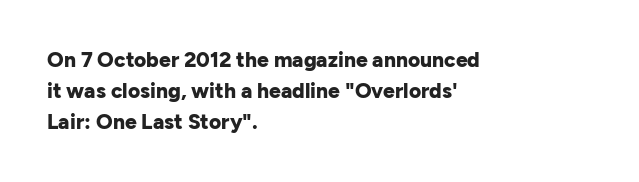
Q: Is the text bold? A: Yes.
Q: Is the text italic (slanted)? A: No, it is upright.
Q: Is the text underlined? A: No.
Q: How is the paragraph aligned? A: Left-aligned.
Q: Is the spacing between letters normal or unusually wide? A: Normal.
Q: Is the spacing between lines tight, normal or loose? A: Normal.
